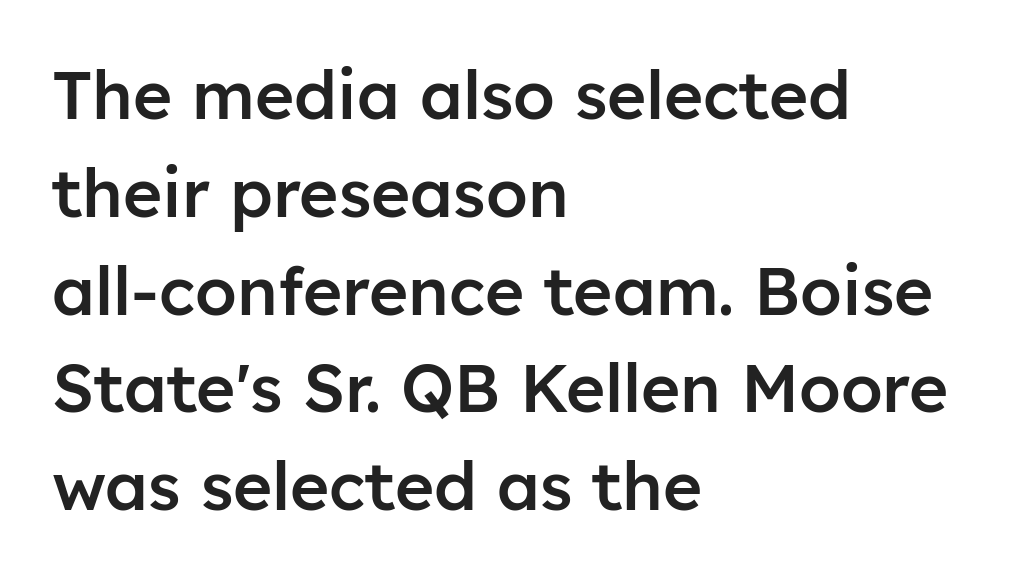
The image shows 67 px semibold sans-serif type, upright; set left-aligned, normal line spacing (1.46x), normal letter spacing, not underlined; low stroke contrast and a medium x-height.
